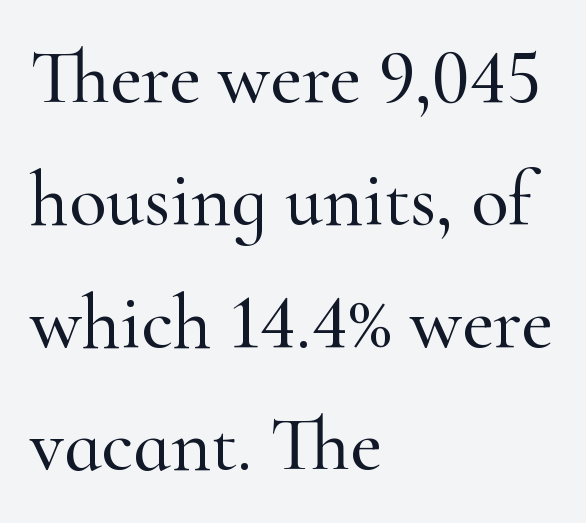
{"serif": "yes", "italic": "no", "width": "normal", "stroke_contrast": "high", "x_height": "small", "monospaced": "no", "underline": "no", "align": "left", "line_spacing": "normal", "line_spacing_ratio": 1.59, "letter_spacing": "normal", "letter_spacing_em": 0.0, "glyph_px": 77}
